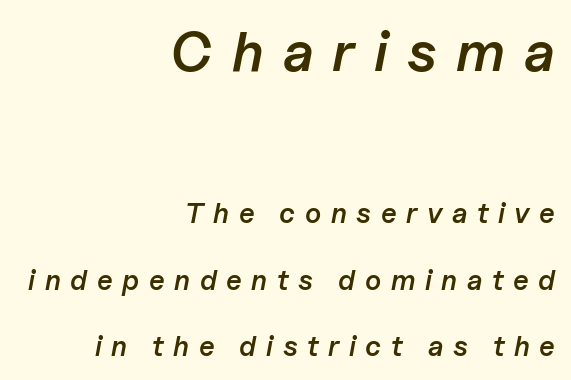
{"italic": "yes", "lean": "right", "slant_degrees": 11, "bold": "semi", "weight": "semibold", "width": "normal", "stroke_contrast": "low", "x_height": "medium", "monospaced": "no", "underline": "no", "align": "right", "line_spacing": "loose", "line_spacing_ratio": 2.39, "letter_spacing": "wide", "letter_spacing_em": 0.34, "larger_block": "first", "size_ratio": 2.0, "glyph_px": 56}
